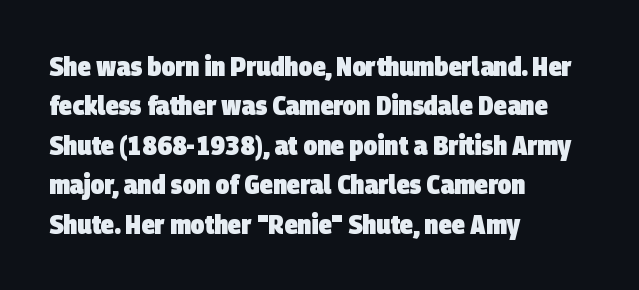
Q: Is the text bold? A: Yes.
Q: Is the text underlined? A: No.
Q: How is the paragraph aligned? A: Left-aligned.
Q: Is the spacing between letters normal or unusually wide? A: Normal.
Q: Is the spacing between lines tight, normal or loose? A: Normal.
